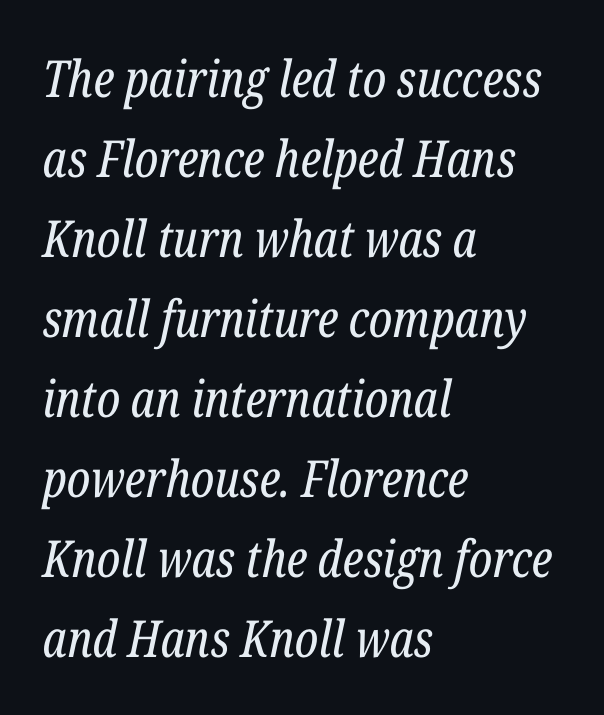
The image shows 51 px regular-weight, condensed serif type, italic (leaning right); set left-aligned, normal line spacing (1.57x), normal letter spacing, not underlined; low stroke contrast and a medium x-height.
